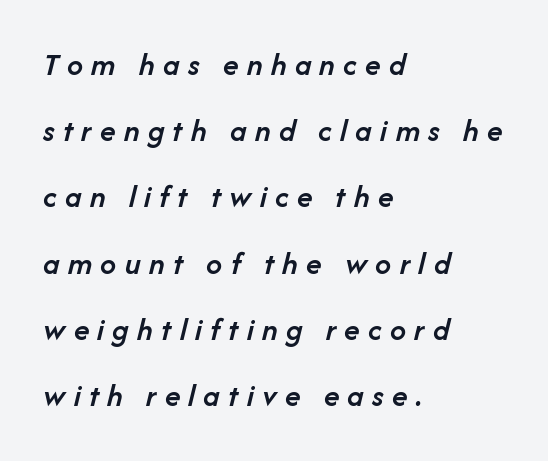
In CSS terms this would be text-align: left. Would a proofreader flag this as italicized? Yes. Airy leading. Is the letter spacing exaggerated? Yes — the characters are pushed far apart.
